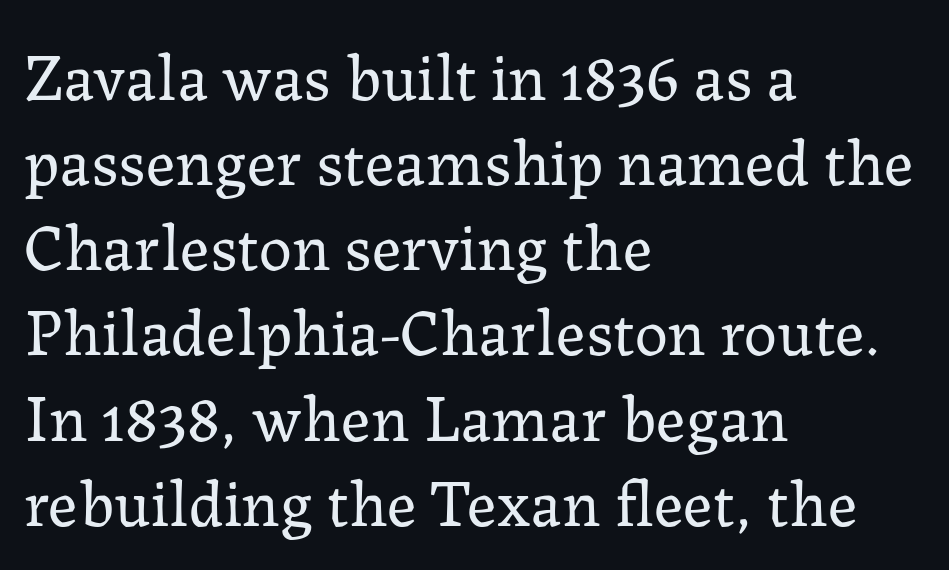
Q: Is the text bold? A: No.
Q: Is the text italic (slanted)? A: No, it is upright.
Q: Is the typeface a serif or a sans-serif typeface? A: Serif.
Q: Is the text underlined? A: No.
Q: How is the paragraph aligned? A: Left-aligned.
Q: Is the spacing between letters normal or unusually wide? A: Normal.
Q: Is the spacing between lines tight, normal or loose? A: Normal.
Q: Width (condensed, normal, or wide)? A: Normal.
Q: Stroke contrast? A: Low.
Q: x-height? A: Medium.
Q: Monospaced? A: No.
